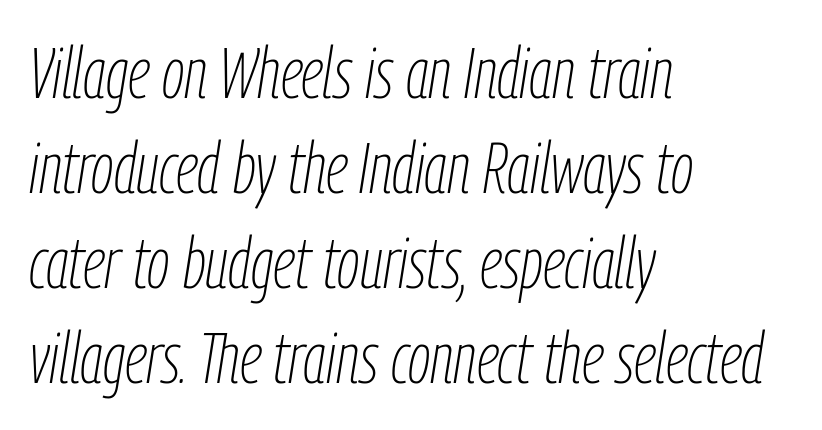
The image shows 71 px thin, condensed type, italic (leaning right); set left-aligned, normal line spacing (1.34x), normal letter spacing, not underlined; low stroke contrast and a medium x-height.
